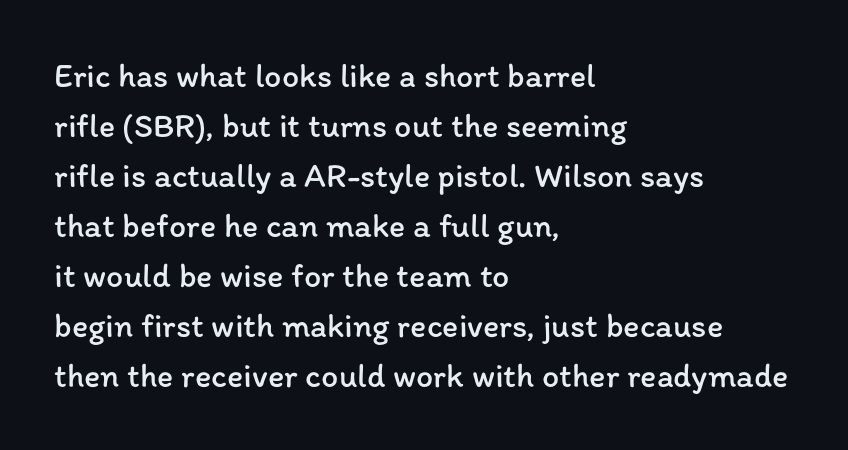
The image shows 34 px regular-weight type, upright; set left-aligned, normal line spacing (1.47x), normal letter spacing, not underlined; low stroke contrast and a medium x-height.
